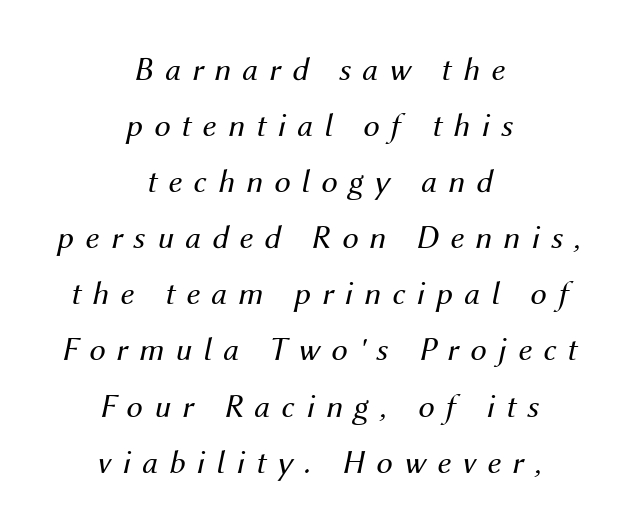
The passage shown leans; its letterforms are oblique. On a weight scale, this lands at 450 or below. Look at the tracking — it's clearly loosened, letters drifting apart. Varying glyph widths throughout — classic text-font behaviour. The designer left line spacing at the default. Horizontal alignment here is central, giving a formal, balanced look.
